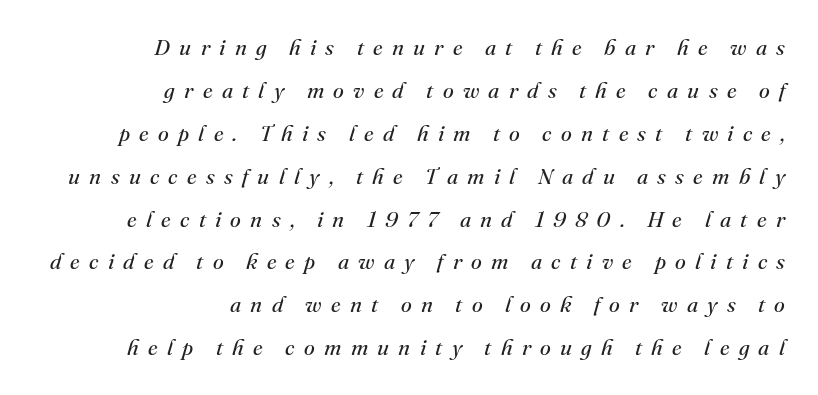
Q: Is the text bold? A: No.
Q: Is the text italic (slanted)? A: Yes, it leans right by about 16 degrees.
Q: Is the text underlined? A: No.
Q: How is the paragraph aligned? A: Right-aligned.
Q: Is the spacing between letters normal or unusually wide? A: Unusually wide.
Q: Is the spacing between lines tight, normal or loose? A: Loose.
